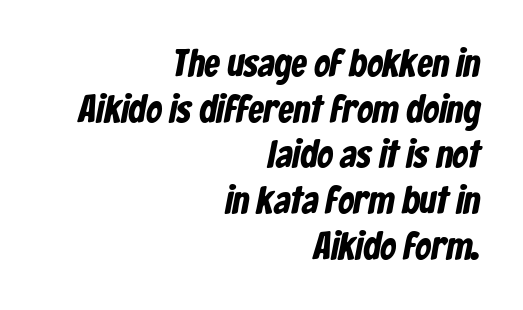
{"serif": "no", "width": "condensed", "stroke_contrast": "low", "x_height": "medium", "monospaced": "no", "underline": "no", "align": "right", "line_spacing_ratio": 1.17, "letter_spacing": "normal", "letter_spacing_em": 0.0, "glyph_px": 39}
